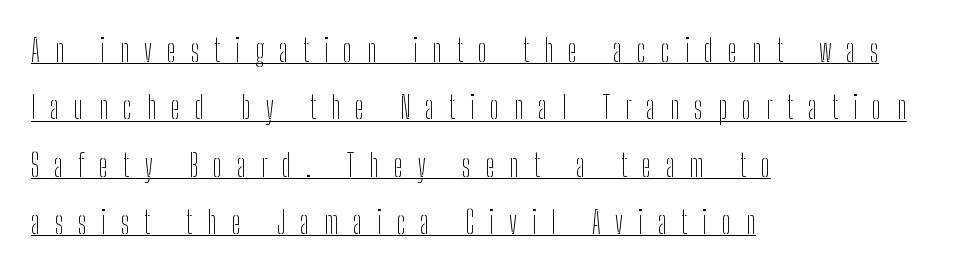
Q: Is the text bold? A: No.
Q: Is the text italic (slanted)? A: No, it is upright.
Q: Is the typeface a serif or a sans-serif typeface? A: Sans-serif.
Q: Is the text underlined? A: Yes.
Q: How is the paragraph aligned? A: Left-aligned.
Q: Is the spacing between letters normal or unusually wide? A: Unusually wide.
Q: Width (condensed, normal, or wide)? A: Condensed.
Q: Stroke contrast? A: Low.
Q: x-height? A: Medium.
Q: Monospaced? A: No.
